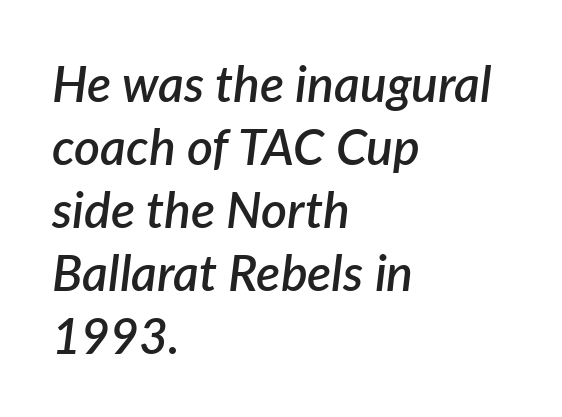
Q: Is the text bold? A: Semi-bold.
Q: Is the text italic (slanted)? A: Yes, it leans right by about 7 degrees.
Q: Is the text underlined? A: No.
Q: How is the paragraph aligned? A: Left-aligned.
Q: Is the spacing between letters normal or unusually wide? A: Normal.
Q: Is the spacing between lines tight, normal or loose? A: Normal.
Q: Width (condensed, normal, or wide)? A: Normal.
Q: Stroke contrast? A: Low.
Q: x-height? A: Medium.
Q: Monospaced? A: No.
